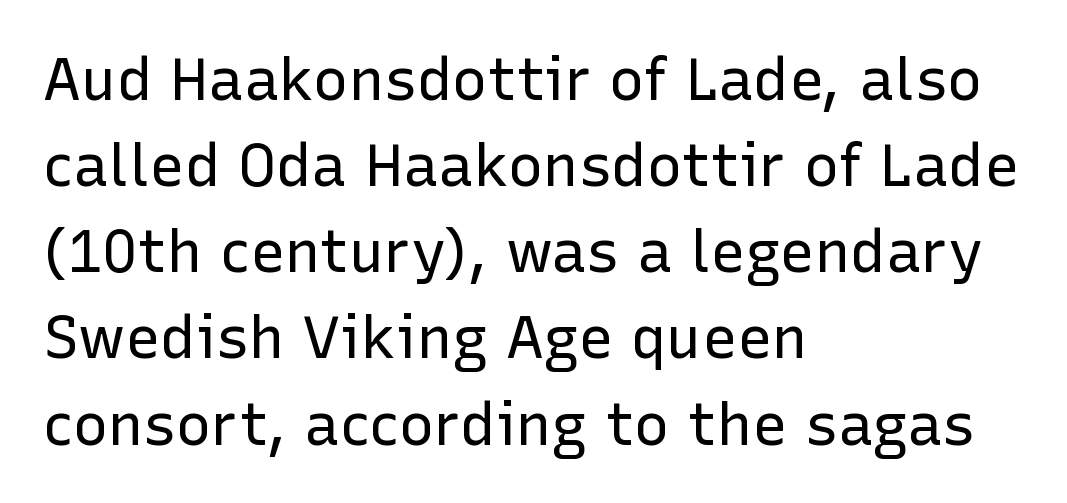
Short note: letters normally spaced. Decoration check: the copy has no underline. The face used here is proportionally spaced, like ordinary book or web type. Line spacing here is normal.
